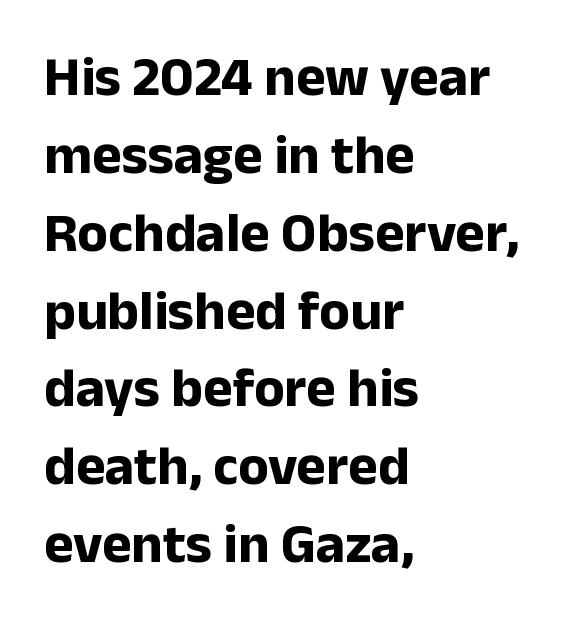
Unlike a traditional serif, this face leaves its strokes unadorned. Letter spacing: default. The rendering uses a bold face; every stroke is thick and dark. Think of a printed novel: that variable character pitch is what you see here. Typeset ragged right — the left edge is the straight one. Summary of vertical rhythm: regular, with standard interline spacing.
